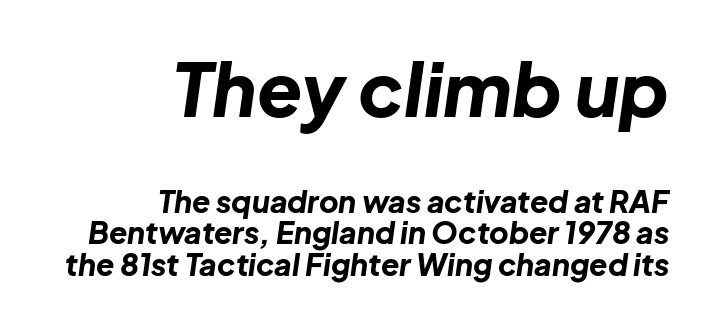
{"italic": "yes", "lean": "right", "slant_degrees": 8, "bold": "yes", "weight": "bold", "width": "normal", "stroke_contrast": "low", "x_height": "medium", "monospaced": "no", "underline": "no", "align": "right", "line_spacing": "tight", "line_spacing_ratio": 1.06, "letter_spacing": "normal", "letter_spacing_em": 0.0, "larger_block": "first", "size_ratio": 2.47, "glyph_px": 74}
